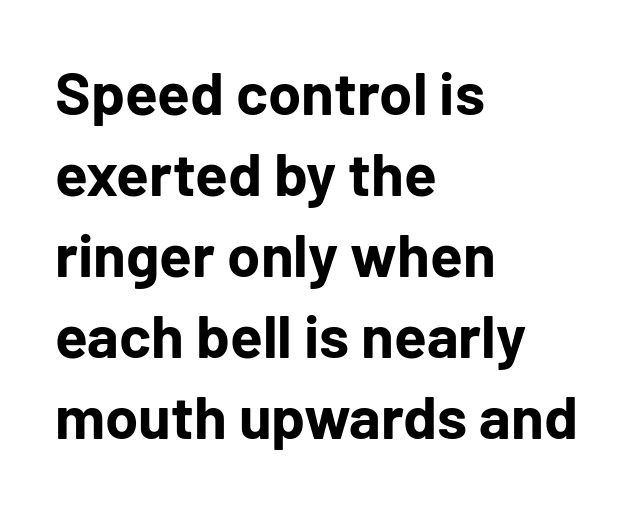
Q: Is the text bold? A: Yes.
Q: Is the text italic (slanted)? A: No, it is upright.
Q: Is the typeface a serif or a sans-serif typeface? A: Sans-serif.
Q: Is the text underlined? A: No.
Q: How is the paragraph aligned? A: Left-aligned.
Q: Is the spacing between letters normal or unusually wide? A: Normal.
Q: Is the spacing between lines tight, normal or loose? A: Normal.
Q: Width (condensed, normal, or wide)? A: Normal.
Q: Stroke contrast? A: Low.
Q: x-height? A: Medium.
Q: Monospaced? A: No.
